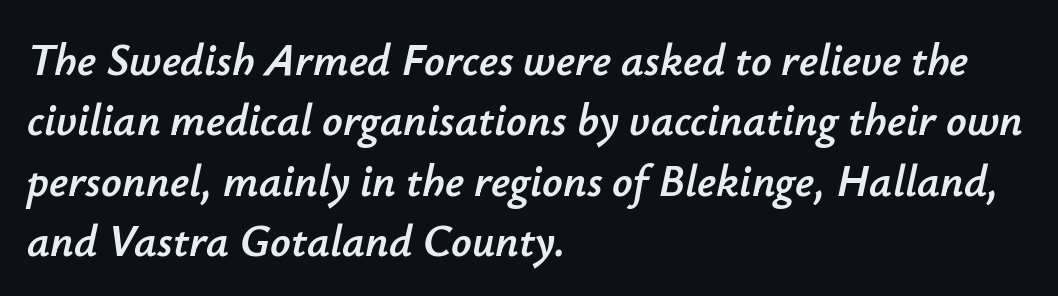
The image shows 45 px text type, italic (leaning right); set left-aligned, normal line spacing (1.34x), normal letter spacing, not underlined; low stroke contrast and a small x-height.
